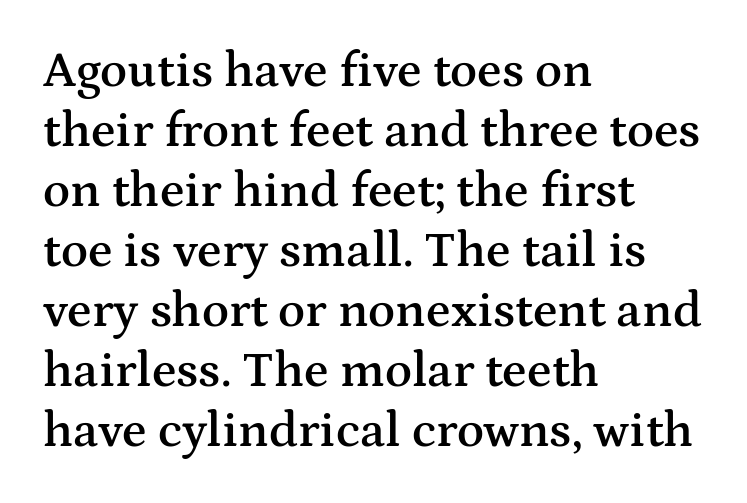
{"serif": "yes", "italic": "no", "bold": "semi", "weight": "semibold", "width": "wide", "stroke_contrast": "medium", "x_height": "medium", "monospaced": "no", "underline": "no", "align": "left", "line_spacing_ratio": 1.2, "letter_spacing": "normal", "letter_spacing_em": 0.0, "glyph_px": 50}
